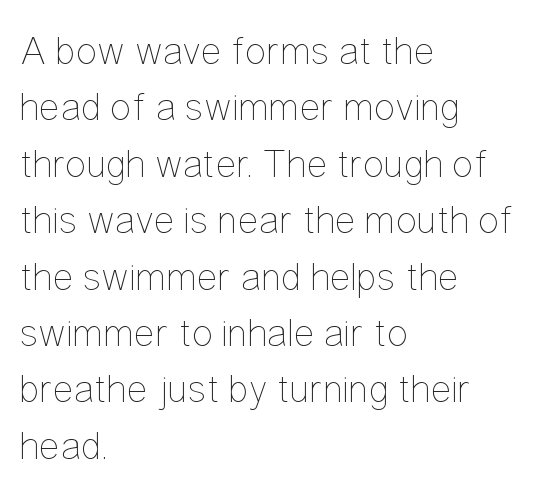
{"italic": "no", "bold": "no", "weight": "thin", "width": "condensed", "stroke_contrast": "low", "x_height": "medium", "monospaced": "no", "underline": "no", "align": "left", "line_spacing": "normal", "line_spacing_ratio": 1.41, "letter_spacing": "normal", "letter_spacing_em": 0.0, "glyph_px": 40}
